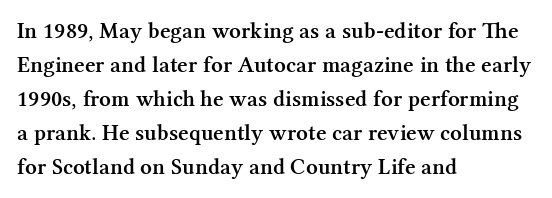
Q: Is the text bold? A: Semi-bold.
Q: Is the text italic (slanted)? A: No, it is upright.
Q: Is the text underlined? A: No.
Q: How is the paragraph aligned? A: Left-aligned.
Q: Is the spacing between letters normal or unusually wide? A: Normal.
Q: Is the spacing between lines tight, normal or loose? A: Normal.
